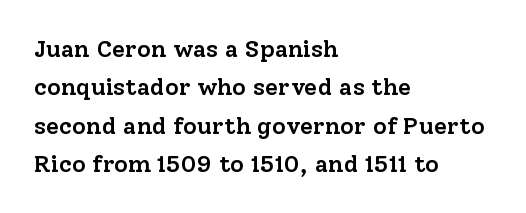
Q: Is the text bold? A: Semi-bold.
Q: Is the text italic (slanted)? A: No, it is upright.
Q: Is the text underlined? A: No.
Q: How is the paragraph aligned? A: Left-aligned.
Q: Is the spacing between letters normal or unusually wide? A: Normal.
Q: Is the spacing between lines tight, normal or loose? A: Normal.
